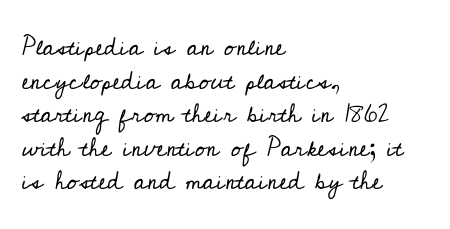
{"bold": "no", "underline": "no", "align": "left", "line_spacing": "normal", "line_spacing_ratio": 1.29, "letter_spacing": "normal", "letter_spacing_em": 0.0, "glyph_px": 26}
